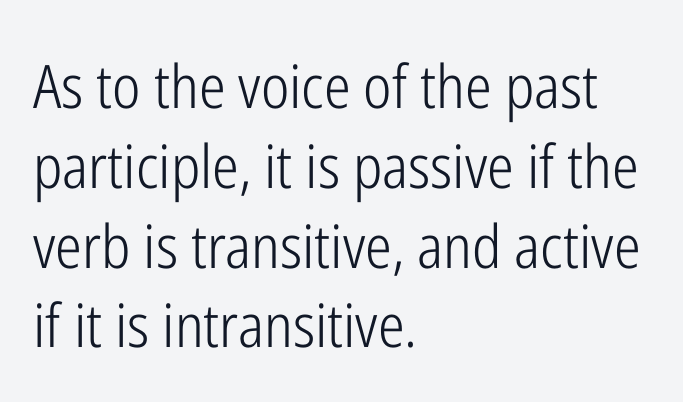
The image shows 60 px light, condensed sans-serif type, upright; set left-aligned, normal line spacing (1.33x), normal letter spacing, not underlined; low stroke contrast and a medium x-height.
